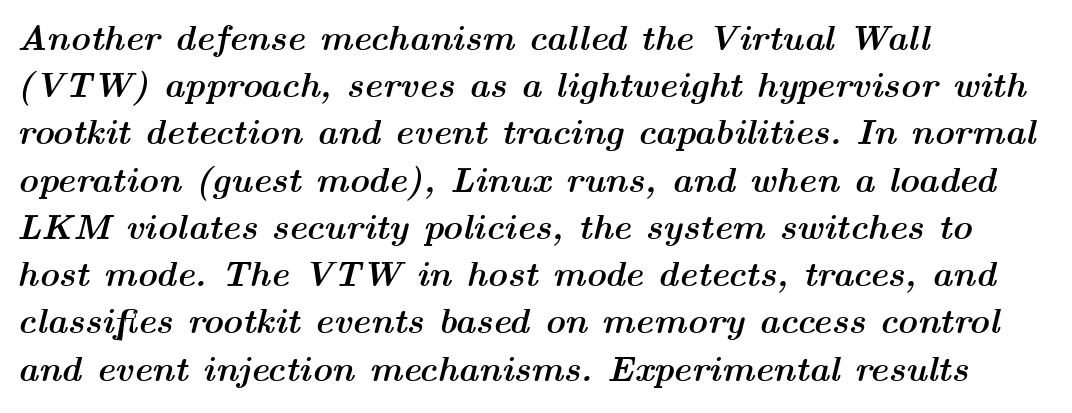
The image shows 35 px semibold, wide type, italic (leaning right); set left-aligned, normal line spacing (1.35x), normal letter spacing, not underlined; medium stroke contrast and a medium x-height.
